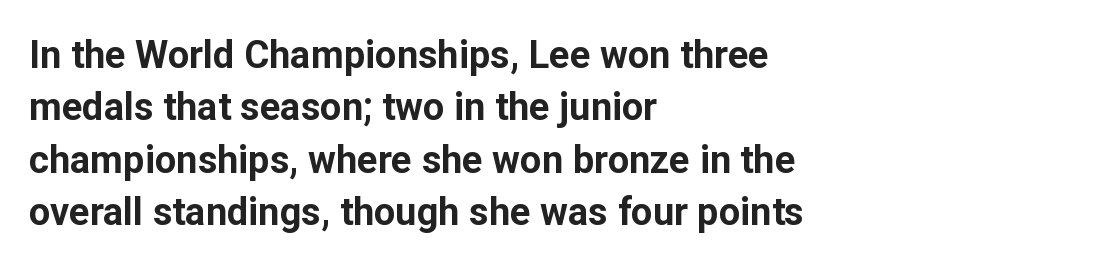
Q: Is the text bold? A: Yes.
Q: Is the text italic (slanted)? A: No, it is upright.
Q: Is the typeface a serif or a sans-serif typeface? A: Sans-serif.
Q: Is the text underlined? A: No.
Q: How is the paragraph aligned? A: Left-aligned.
Q: Is the spacing between letters normal or unusually wide? A: Normal.
Q: Is the spacing between lines tight, normal or loose? A: Normal.
Q: Width (condensed, normal, or wide)? A: Normal.
Q: Stroke contrast? A: Low.
Q: x-height? A: Medium.
Q: Monospaced? A: No.
